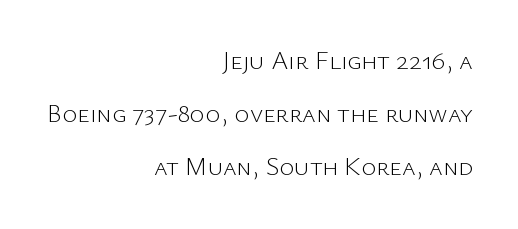
The lettering stays uniformly vertical, giving the passage a roman look. Each row of text sits above clean, open space. Summary of weight: not heavy and not bold. This sample trades compactness for vertical openness between lines. Typeset ragged left — the right edge is the straight one.
